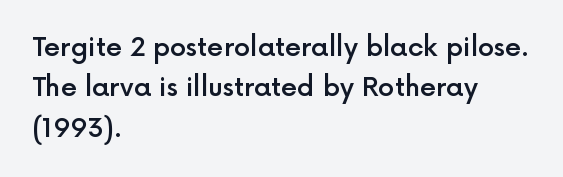
Posture: vertical. No word sits above an underline. Its strokes are somewhat broadened, the hallmark of semibold type. How are the letters spaced? Ordinarily, with no added tracking.
